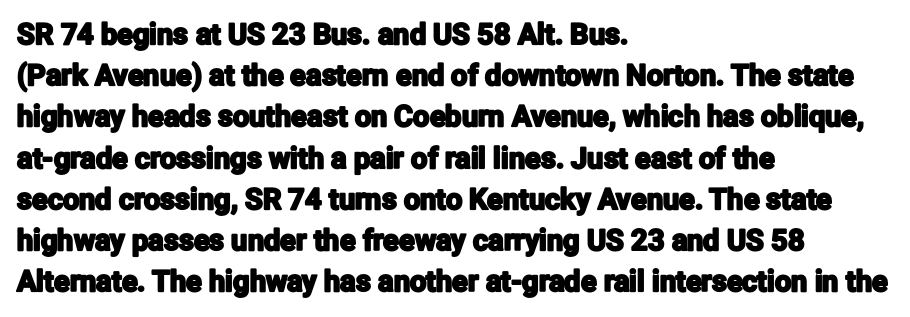
{"serif": "no", "italic": "no", "width": "condensed", "stroke_contrast": "low", "x_height": "medium", "monospaced": "no", "underline": "no", "align": "left", "line_spacing": "normal", "line_spacing_ratio": 1.42, "letter_spacing": "normal", "letter_spacing_em": 0.0, "glyph_px": 29}
